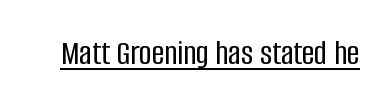
Q: Is the text italic (slanted)? A: No, it is upright.
Q: Is the typeface a serif or a sans-serif typeface? A: Sans-serif.
Q: Is the text underlined? A: Yes.
Q: Is the spacing between letters normal or unusually wide? A: Normal.
Q: Width (condensed, normal, or wide)? A: Condensed.
Q: Stroke contrast? A: Low.
Q: x-height? A: Large.
Q: Monospaced? A: No.
